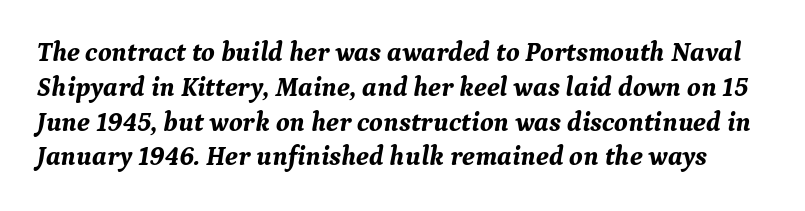
Q: Is the text bold? A: Yes.
Q: Is the text italic (slanted)? A: Yes, it leans right by about 9 degrees.
Q: Is the text underlined? A: No.
Q: Is the spacing between letters normal or unusually wide? A: Normal.
Q: Is the spacing between lines tight, normal or loose? A: Normal.
